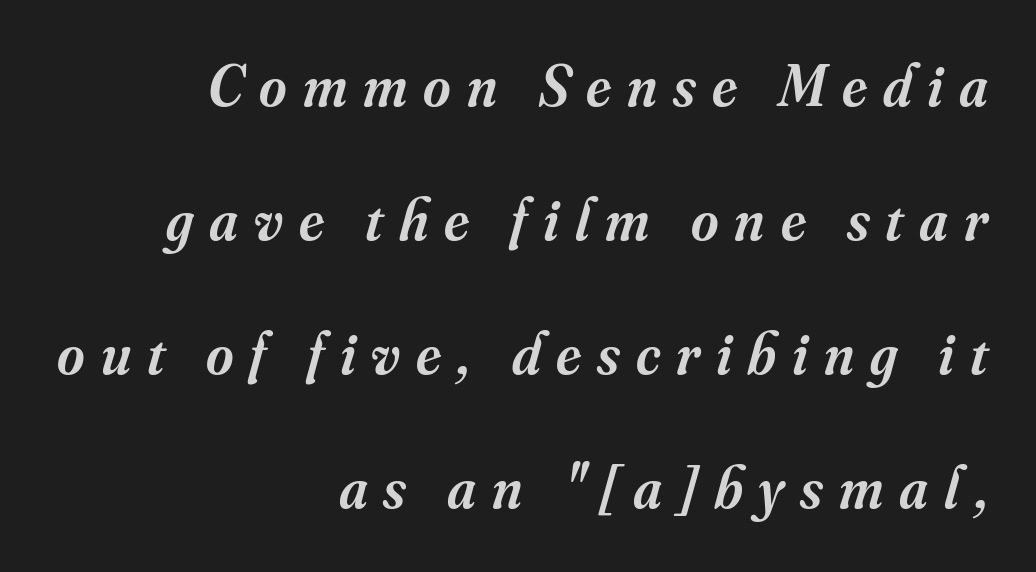
The designer went with a serif here, giving each stem small feet. Every letter is mildly thick-stroked: semibold rather than bold. The rendering uses natural spacing where letterforms have individual widths. Widely set lines give the paragraph a tall, airy silhouette. Glance below the letters and you will spot only blank space.
